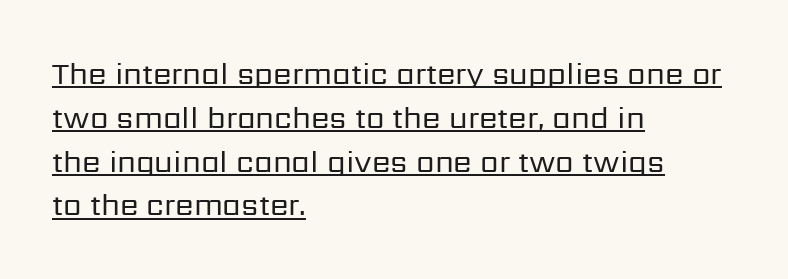
{"serif": "no", "italic": "no", "bold": "no", "weight": "regular", "width": "normal", "stroke_contrast": "low", "x_height": "medium", "monospaced": "no", "underline": "yes", "align": "left", "line_spacing": "normal", "line_spacing_ratio": 1.46, "letter_spacing": "normal", "letter_spacing_em": 0.0, "glyph_px": 30}
